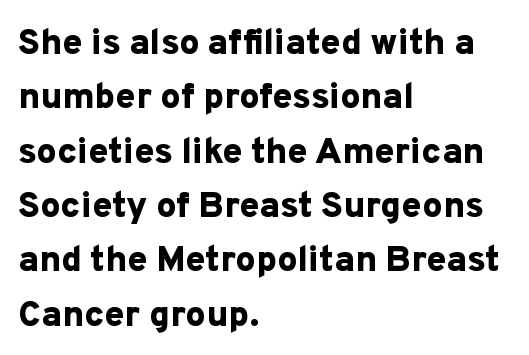
Q: Is the text bold? A: Yes.
Q: Is the text italic (slanted)? A: No, it is upright.
Q: Is the typeface a serif or a sans-serif typeface? A: Sans-serif.
Q: Is the text underlined? A: No.
Q: How is the paragraph aligned? A: Left-aligned.
Q: Is the spacing between letters normal or unusually wide? A: Normal.
Q: Is the spacing between lines tight, normal or loose? A: Normal.
Q: Width (condensed, normal, or wide)? A: Normal.
Q: Stroke contrast? A: Low.
Q: x-height? A: Medium.
Q: Monospaced? A: No.
